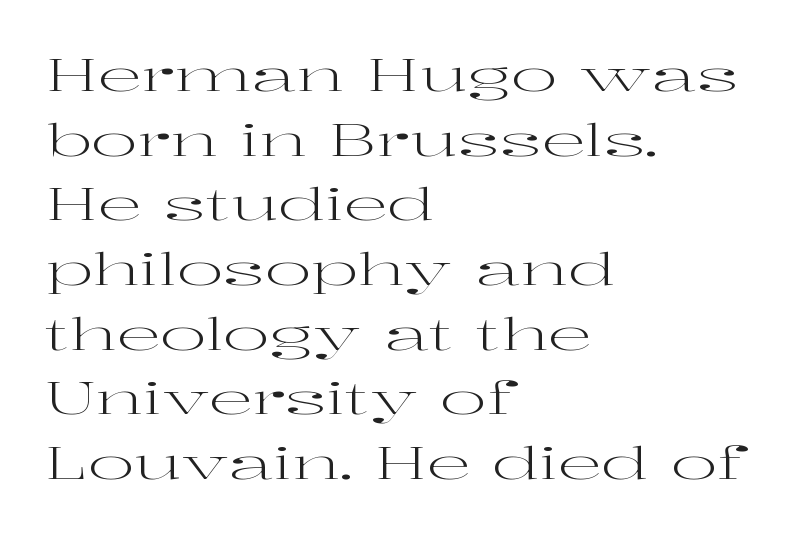
Q: Is the text bold? A: No.
Q: Is the text italic (slanted)? A: No, it is upright.
Q: Is the typeface a serif or a sans-serif typeface? A: Serif.
Q: Is the text underlined? A: No.
Q: How is the paragraph aligned? A: Left-aligned.
Q: Is the spacing between letters normal or unusually wide? A: Normal.
Q: Is the spacing between lines tight, normal or loose? A: Normal.
Q: Width (condensed, normal, or wide)? A: Wide.
Q: Stroke contrast? A: High.
Q: x-height? A: Medium.
Q: Monospaced? A: No.
